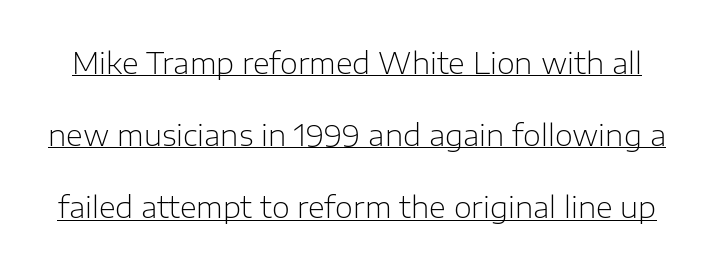
The image shows 29 px light sans-serif type, upright; set loose line spacing (2.49x), normal letter spacing, underlined; low stroke contrast and a medium x-height.
